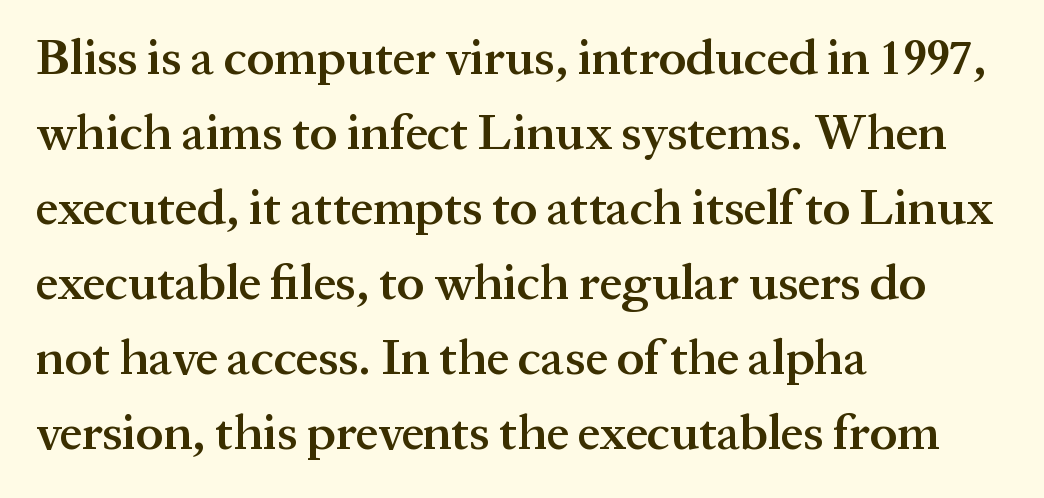
Q: Is the text bold? A: Semi-bold.
Q: Is the text italic (slanted)? A: No, it is upright.
Q: Is the typeface a serif or a sans-serif typeface? A: Serif.
Q: Is the text underlined? A: No.
Q: How is the paragraph aligned? A: Left-aligned.
Q: Is the spacing between letters normal or unusually wide? A: Normal.
Q: Is the spacing between lines tight, normal or loose? A: Normal.
Q: Width (condensed, normal, or wide)? A: Normal.
Q: Stroke contrast? A: Medium.
Q: x-height? A: Medium.
Q: Monospaced? A: No.
